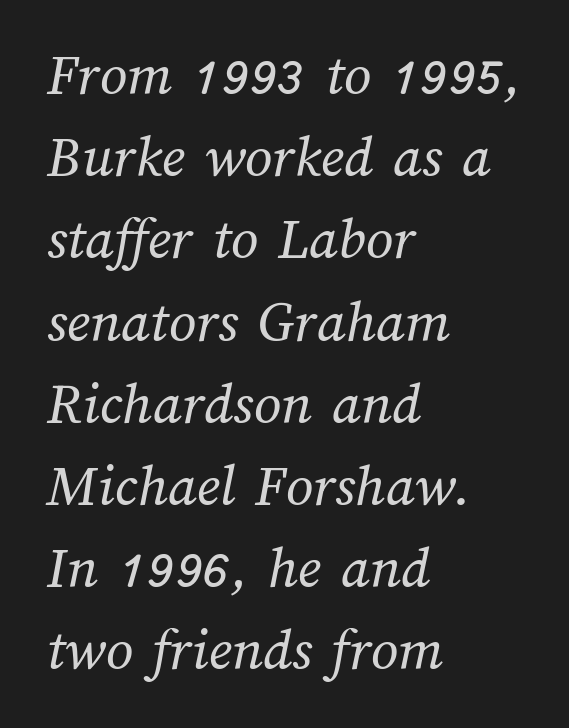
Q: Is the text bold? A: No.
Q: Is the text underlined? A: No.
Q: How is the paragraph aligned? A: Left-aligned.
Q: Is the spacing between letters normal or unusually wide? A: Normal.
Q: Is the spacing between lines tight, normal or loose? A: Normal.
Q: Width (condensed, normal, or wide)? A: Normal.
Q: Stroke contrast? A: Medium.
Q: x-height? A: Medium.
Q: Monospaced? A: No.
